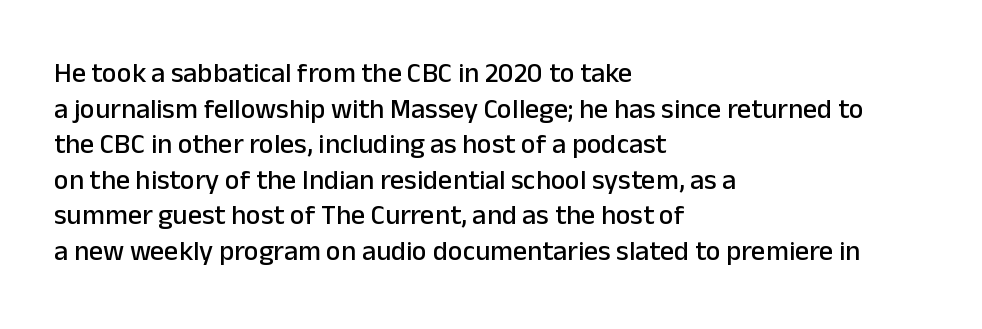
If you drew a ruler down the left edge, every line would touch it. Proportional: the letters do not fall into vertical columns. Characters follow at the spacing the type designer built in. If you measured baseline to baseline, you'd find a middling distance. Grotesque or geometric, the face here clearly has no serifs.
